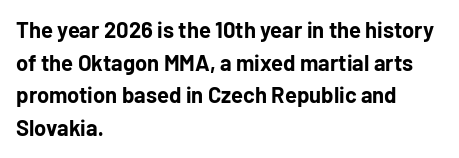
The letters stand straight up with perfectly vertical stems. Vertical spacing — default. Beneath every word, the page is bare. Typeset ragged right — the left edge is the straight one.
